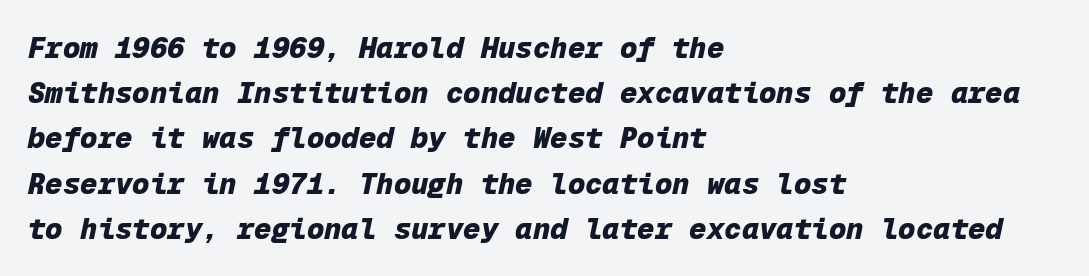
{"italic": "yes", "lean": "right", "slant_degrees": 12, "bold": "yes", "weight": "heavy", "width": "normal", "stroke_contrast": "low", "x_height": "medium", "monospaced": "yes", "underline": "no", "align": "left", "line_spacing": "normal", "line_spacing_ratio": 1.56, "letter_spacing": "normal", "letter_spacing_em": 0.0, "glyph_px": 29}
